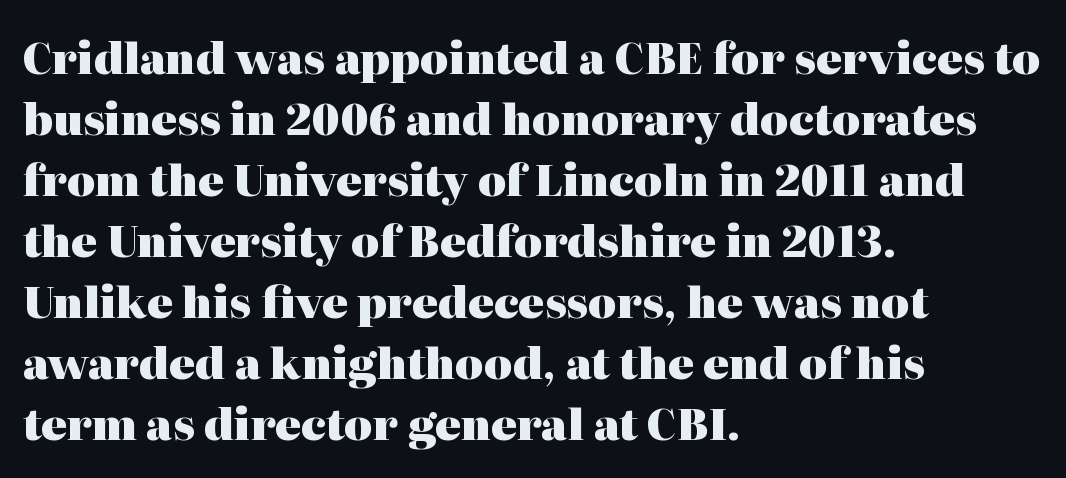
Q: Is the text bold? A: Yes.
Q: Is the text italic (slanted)? A: No, it is upright.
Q: Is the typeface a serif or a sans-serif typeface? A: Serif.
Q: Is the text underlined? A: No.
Q: How is the paragraph aligned? A: Left-aligned.
Q: Is the spacing between letters normal or unusually wide? A: Normal.
Q: Is the spacing between lines tight, normal or loose? A: Normal.
Q: Width (condensed, normal, or wide)? A: Normal.
Q: Stroke contrast? A: High.
Q: x-height? A: Medium.
Q: Monospaced? A: No.
